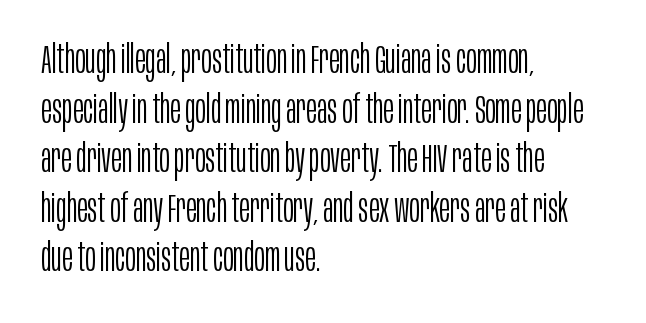
The image shows 40 px light, condensed sans-serif type, upright; set left-aligned, line spacing 1.24x, normal letter spacing, not underlined; low stroke contrast and a large x-height.
